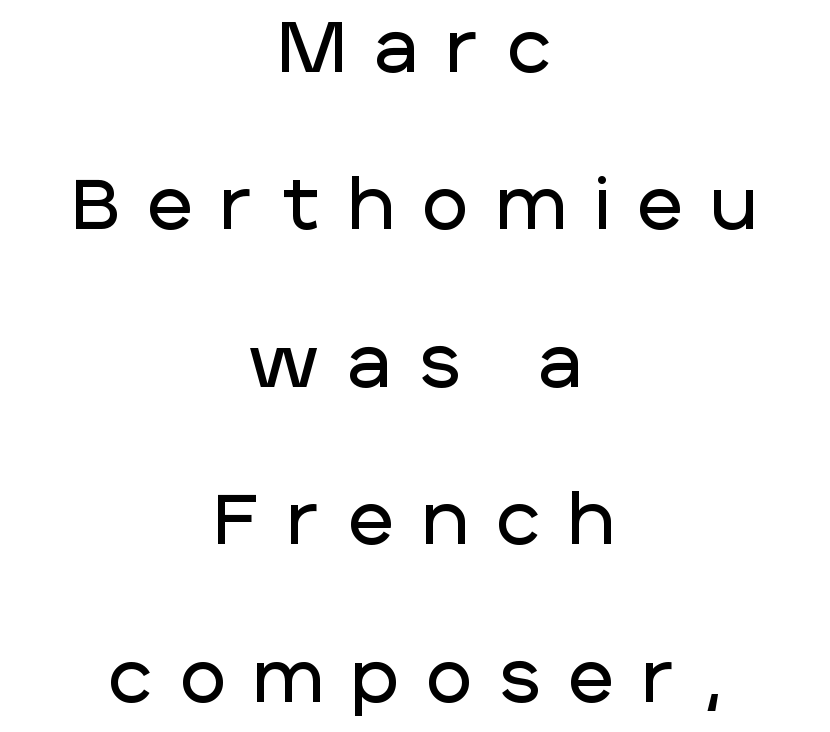
It's the straight-up-and-down kind of type. There is plenty of visible air inserted between adjacent glyphs. Vertically, the passage feels expansive, rows floating well apart. Varying glyph widths throughout — classic text-font behaviour. A bare baseline throughout the passage. To sum up the face: it is a sans, with no serifs.
